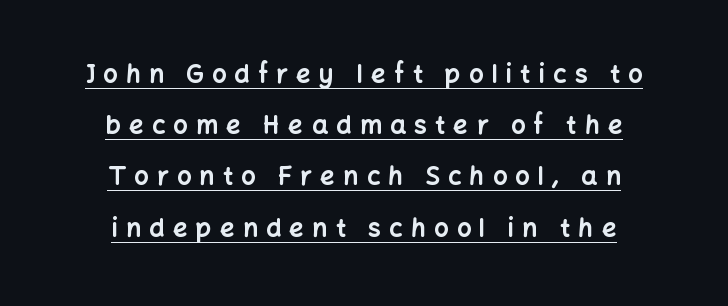
Q: Is the text bold? A: Yes.
Q: Is the text italic (slanted)? A: No, it is upright.
Q: Is the text underlined? A: Yes.
Q: How is the paragraph aligned? A: Centered.
Q: Is the spacing between letters normal or unusually wide? A: Unusually wide.
Q: Is the spacing between lines tight, normal or loose? A: Loose.
